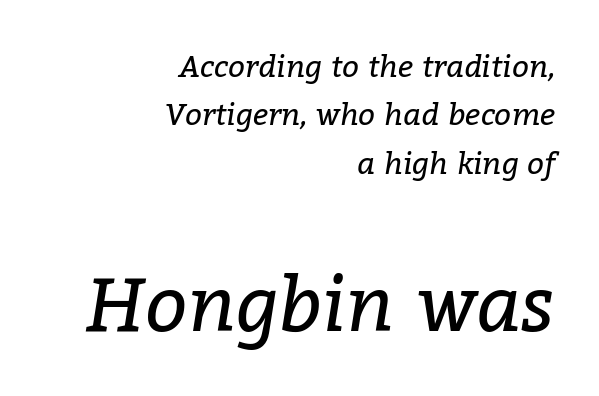
{"serif": "yes", "italic": "yes", "lean": "right", "slant_degrees": 9, "bold": "no", "weight": "regular", "width": "normal", "stroke_contrast": "low", "x_height": "medium", "monospaced": "no", "underline": "no", "align": "right", "line_spacing": "normal", "line_spacing_ratio": 1.61, "letter_spacing": "normal", "letter_spacing_em": 0.0, "larger_block": "second", "size_ratio": 2.5, "glyph_px": 75}
